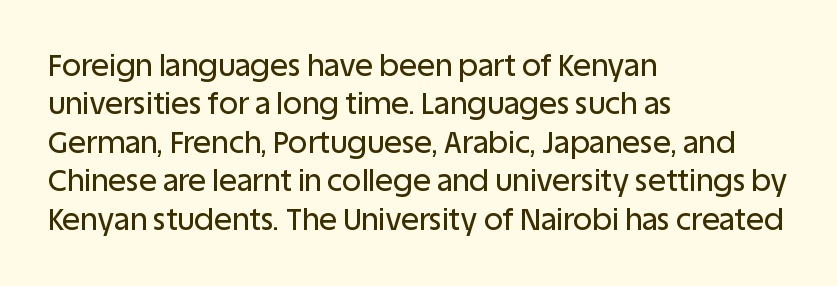
Characters remain perfectly vertical along every line. Any mark beneath the type? The region is blank. In terms of leading, this rendering sits right in the middle. Notice how the passage keeps a crisp vertical edge on the left only.
